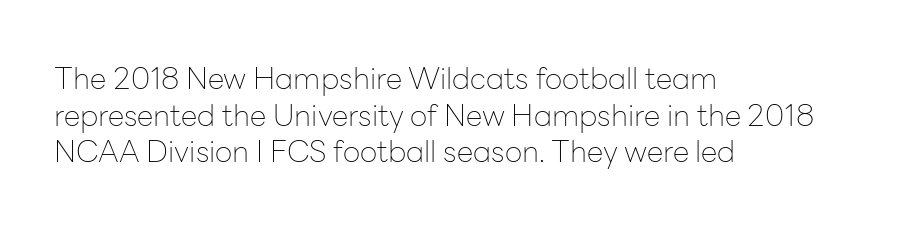
The image shows 30 px thin sans-serif type, upright; set left-aligned, line spacing 1.22x, normal letter spacing, not underlined; low stroke contrast and a medium x-height.
